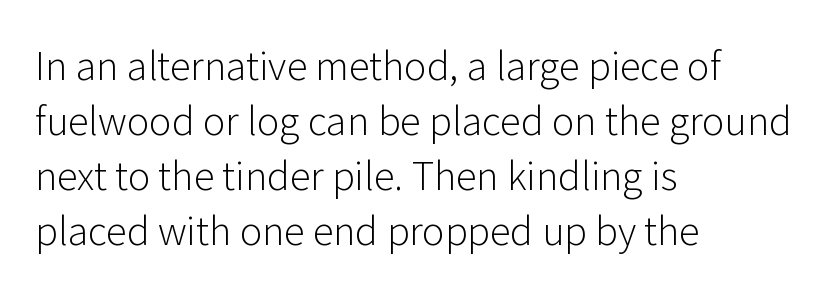
Q: Is the text bold? A: No.
Q: Is the text italic (slanted)? A: No, it is upright.
Q: Is the typeface a serif or a sans-serif typeface? A: Sans-serif.
Q: Is the text underlined? A: No.
Q: How is the paragraph aligned? A: Left-aligned.
Q: Is the spacing between letters normal or unusually wide? A: Normal.
Q: Is the spacing between lines tight, normal or loose? A: Normal.
Q: Width (condensed, normal, or wide)? A: Normal.
Q: Stroke contrast? A: Low.
Q: x-height? A: Medium.
Q: Monospaced? A: No.
